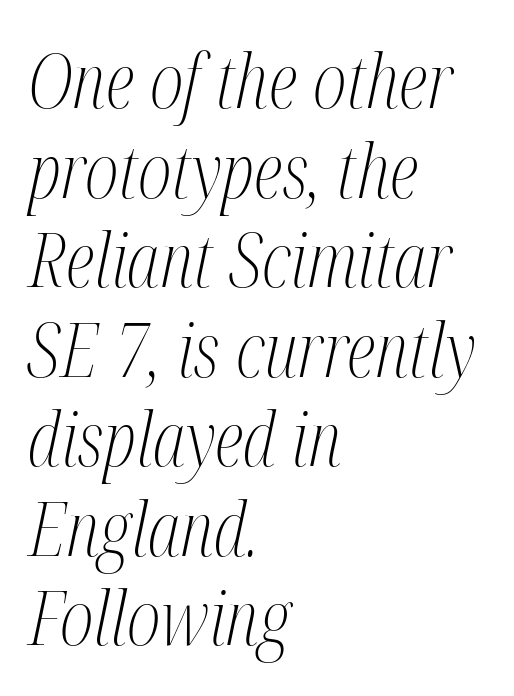
The image shows 74 px light, condensed serif type, italic (leaning right); set left-aligned, line spacing 1.21x, normal letter spacing, not underlined; medium stroke contrast and a medium x-height.
